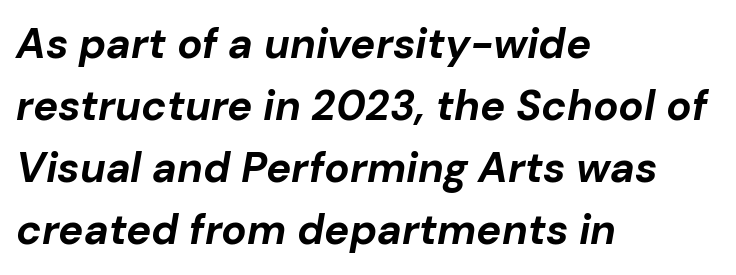
Here the designer chose a conventional face with non-uniform glyph widths. The strip under each line holds only bare page. Does the lettering tilt? It does — this is italic. The compositor pushed each line to the left boundary. Stroke thickness is high; the sample reads as a true bold.
